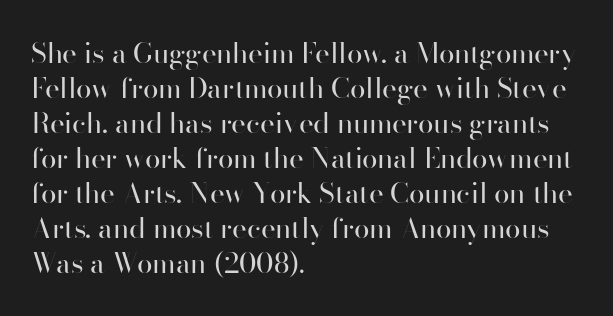
Q: Is the text bold? A: No.
Q: Is the text italic (slanted)? A: No, it is upright.
Q: Is the typeface a serif or a sans-serif typeface? A: Sans-serif.
Q: Is the text underlined? A: No.
Q: How is the paragraph aligned? A: Left-aligned.
Q: Is the spacing between letters normal or unusually wide? A: Normal.
Q: Is the spacing between lines tight, normal or loose? A: Normal.
Q: Width (condensed, normal, or wide)? A: Normal.
Q: Stroke contrast? A: High.
Q: x-height? A: Small.
Q: Monospaced? A: No.
